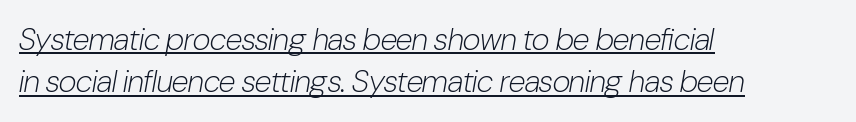
The image shows 31 px light, condensed type, italic (leaning right); set left-aligned, normal line spacing (1.37x), normal letter spacing, underlined; low stroke contrast and a medium x-height.
